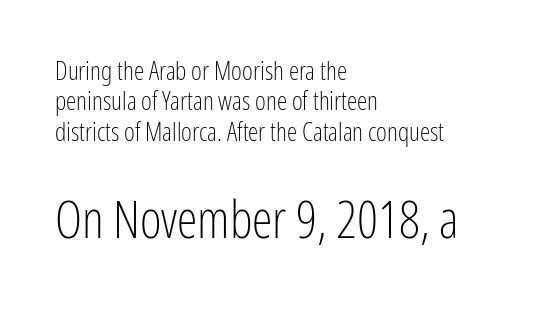
The face used here is a sans, in the tradition of grotesques and geometrics. Stems here are at most as thick as an everyday book face. Unlike italic type, these characters show no tilt at all. Short note: letters normally spaced. Does the copy run flush right? No — it runs flush left.
